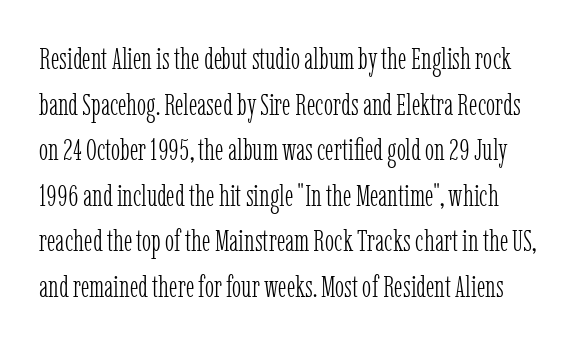
{"serif": "yes", "italic": "no", "bold": "no", "weight": "light", "width": "condensed", "stroke_contrast": "low", "x_height": "medium", "monospaced": "no", "underline": "no", "line_spacing": "normal", "line_spacing_ratio": 1.47, "letter_spacing": "normal", "letter_spacing_em": 0.0, "glyph_px": 31}
